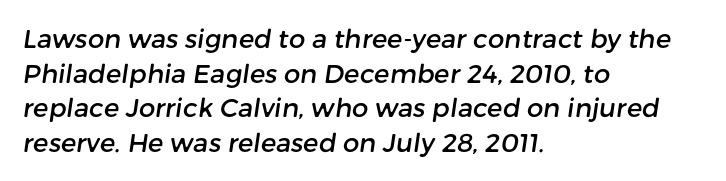
The image shows 26 px text type; set left-aligned, normal line spacing (1.33x), normal letter spacing, not underlined.
